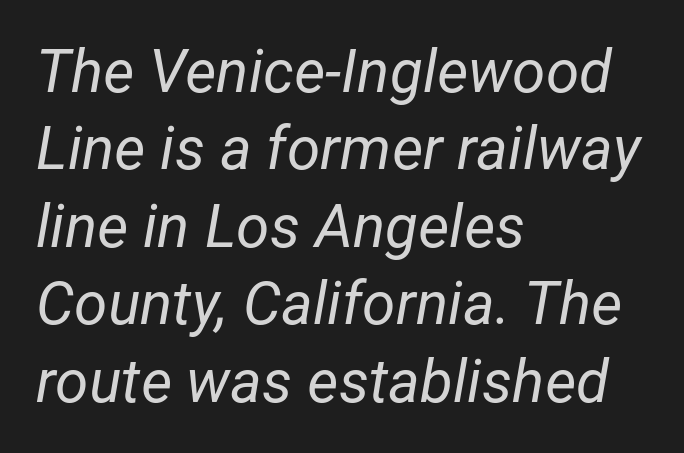
The image shows 60 px regular-weight type, italic (leaning right); set left-aligned, normal line spacing (1.29x), normal letter spacing, not underlined; low stroke contrast and a medium x-height.
